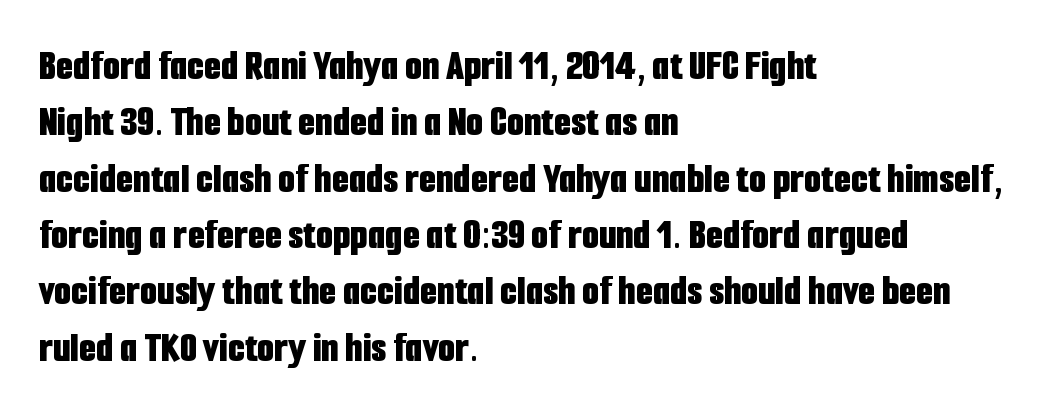
The passage shown is emphatically bold. The ragged edge is on the right, which tells us the setting is flush left. Students, observe: this is what conventionally led text looks like. Descender tails drop into unmarked territory.
